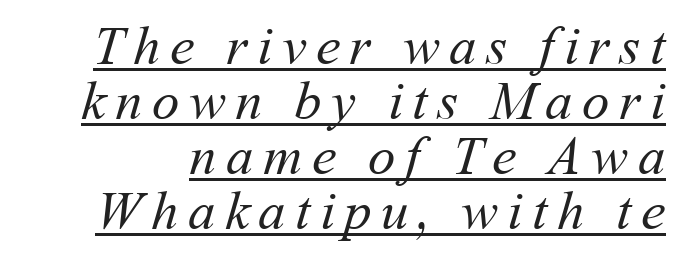
The image shows 55 px regular-weight type; set tight line spacing (1.0x), underlined; medium stroke contrast and a medium x-height.
